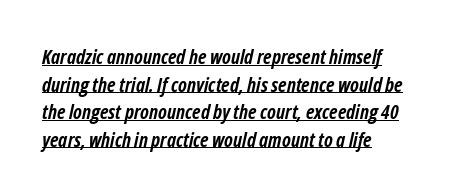
The image shows 20 px bold type, italic (leaning right); set left-aligned, normal line spacing (1.38x), normal letter spacing, underlined.
